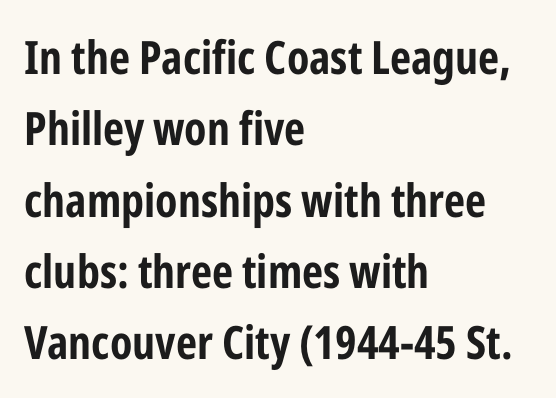
{"serif": "no", "italic": "no", "bold": "yes", "weight": "bold", "width": "condensed", "stroke_contrast": "low", "x_height": "medium", "monospaced": "no", "underline": "no", "align": "left", "line_spacing": "normal", "line_spacing_ratio": 1.55, "letter_spacing": "normal", "letter_spacing_em": 0.0, "glyph_px": 46}
